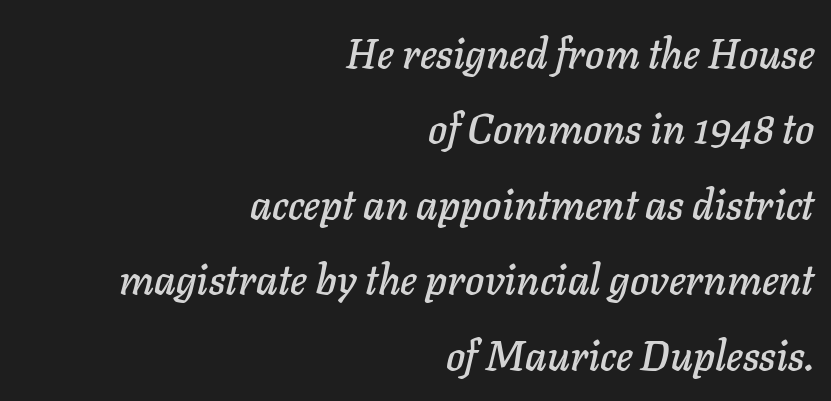
Q: Is the text italic (slanted)? A: Yes, it leans right by about 11 degrees.
Q: Is the text underlined? A: No.
Q: How is the paragraph aligned? A: Right-aligned.
Q: Is the spacing between letters normal or unusually wide? A: Normal.
Q: Width (condensed, normal, or wide)? A: Normal.
Q: Stroke contrast? A: Low.
Q: x-height? A: Medium.
Q: Monospaced? A: No.
